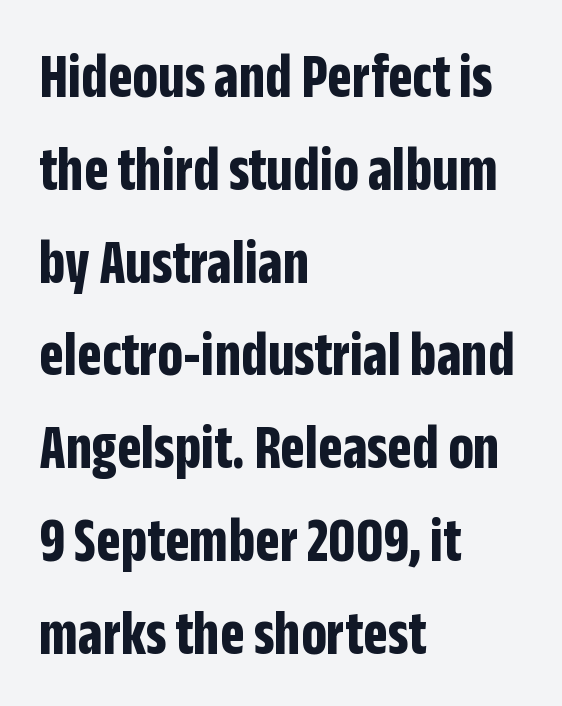
Q: Is the text bold? A: Yes.
Q: Is the text italic (slanted)? A: No, it is upright.
Q: Is the typeface a serif or a sans-serif typeface? A: Sans-serif.
Q: Is the text underlined? A: No.
Q: How is the paragraph aligned? A: Left-aligned.
Q: Is the spacing between letters normal or unusually wide? A: Normal.
Q: Is the spacing between lines tight, normal or loose? A: Normal.
Q: Width (condensed, normal, or wide)? A: Condensed.
Q: Stroke contrast? A: Low.
Q: x-height? A: Large.
Q: Monospaced? A: No.
